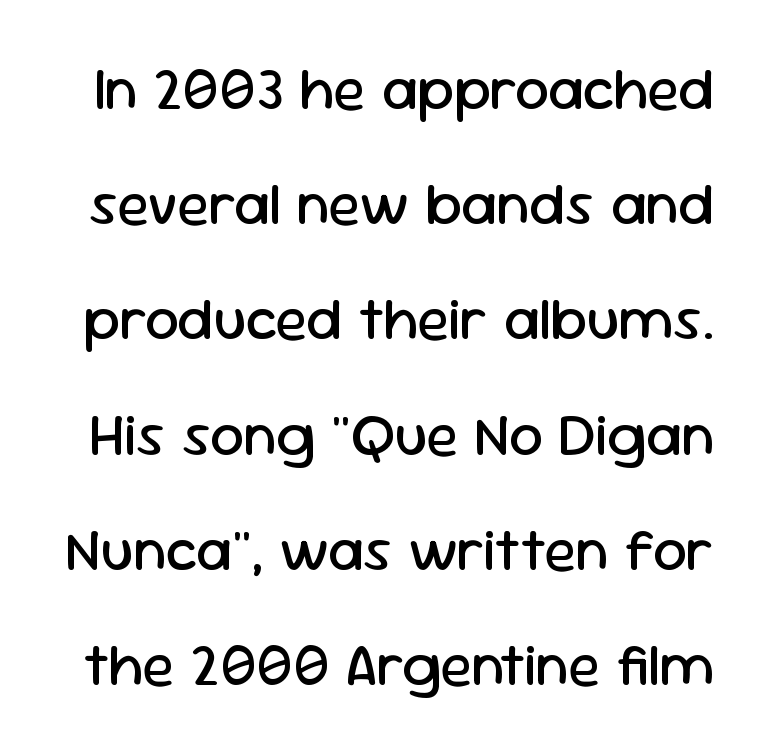
A light-to-regular cut is what we see here. A sans-serif font was chosen for this passage. The leading is generous, giving the passage an open texture. Ascenders rise straight up at ninety degrees. Words float on clear page, feet unadorned.
